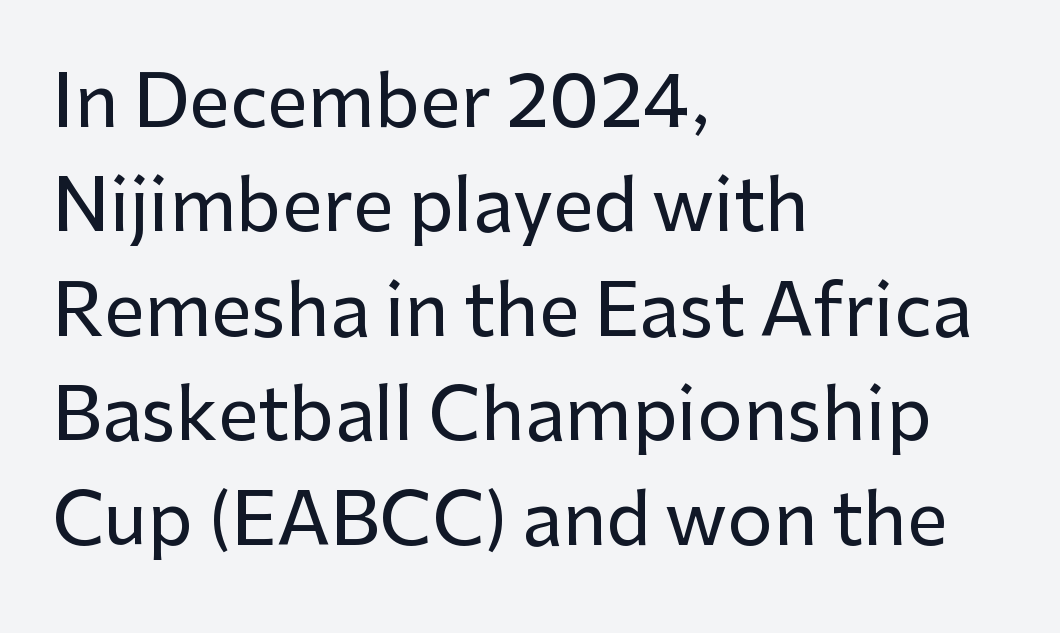
Q: Is the text italic (slanted)? A: No, it is upright.
Q: Is the typeface a serif or a sans-serif typeface? A: Sans-serif.
Q: Is the text underlined? A: No.
Q: How is the paragraph aligned? A: Left-aligned.
Q: Is the spacing between letters normal or unusually wide? A: Normal.
Q: Is the spacing between lines tight, normal or loose? A: Normal.
Q: Width (condensed, normal, or wide)? A: Normal.
Q: Stroke contrast? A: Low.
Q: x-height? A: Medium.
Q: Monospaced? A: No.
